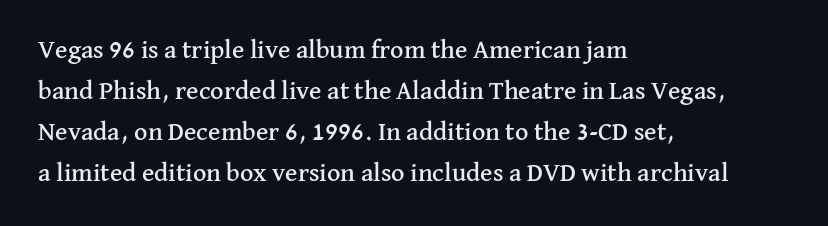
{"italic": "no", "underline": "no", "align": "left", "line_spacing": "normal", "line_spacing_ratio": 1.58, "letter_spacing": "normal", "letter_spacing_em": 0.0, "glyph_px": 26}
